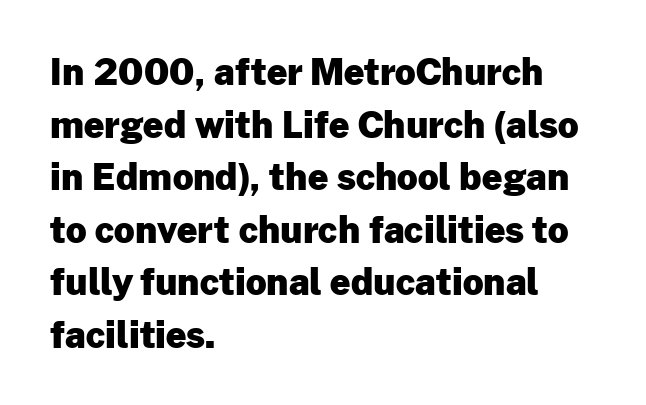
Q: Is the text bold? A: Yes.
Q: Is the text italic (slanted)? A: No, it is upright.
Q: Is the typeface a serif or a sans-serif typeface? A: Sans-serif.
Q: Is the text underlined? A: No.
Q: How is the paragraph aligned? A: Left-aligned.
Q: Is the spacing between letters normal or unusually wide? A: Normal.
Q: Is the spacing between lines tight, normal or loose? A: Normal.
Q: Width (condensed, normal, or wide)? A: Normal.
Q: Stroke contrast? A: Low.
Q: x-height? A: Medium.
Q: Monospaced? A: No.
